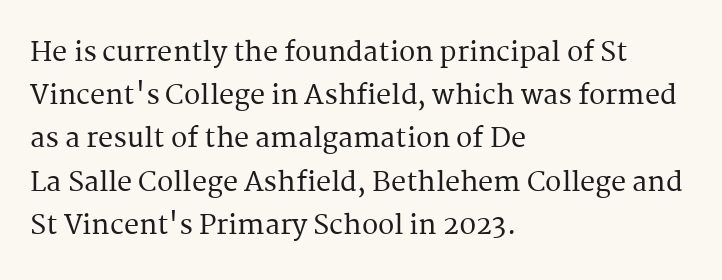
Q: Is the text italic (slanted)? A: No, it is upright.
Q: Is the text underlined? A: No.
Q: How is the paragraph aligned? A: Left-aligned.
Q: Is the spacing between letters normal or unusually wide? A: Normal.
Q: Is the spacing between lines tight, normal or loose? A: Normal.
